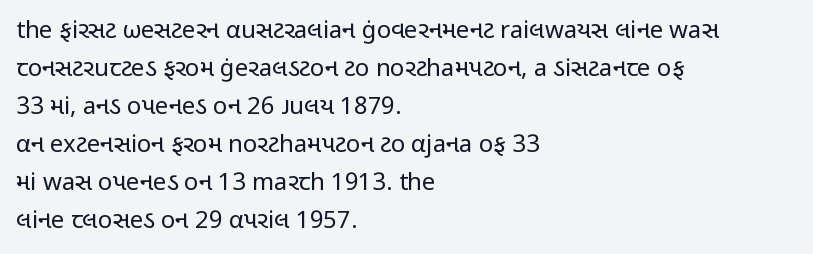
Caption: standard tracking, unaltered. How would I describe the line gaps? Plain and ordinary. Notice how the stems are strictly vertical — no italics here. The typeface has the unassuming heft of standard copy or less. The lines are quadded left.
